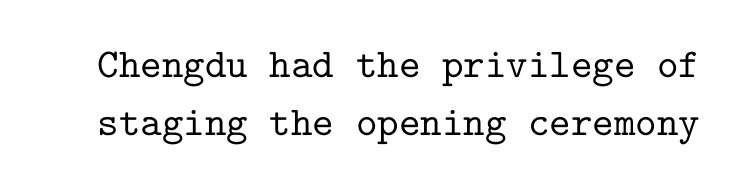
Letter spacing: default. A typesetter would call this monospace, since all characters share one set width. A typesetter would call this leading conventional body-copy spacing. A bare baseline throughout the passage.
